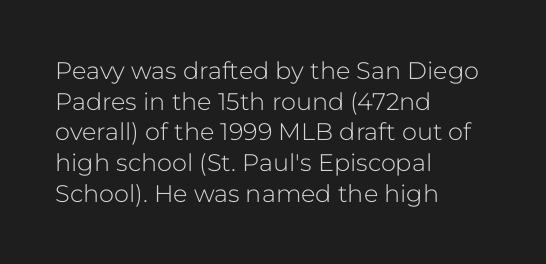
Is the type heavy? It reads as light-to-regular instead. Leftover space on each line is placed entirely after the last word. Characters follow at the spacing the type designer built in. The passage shown stacks its lines at a standard gap.
